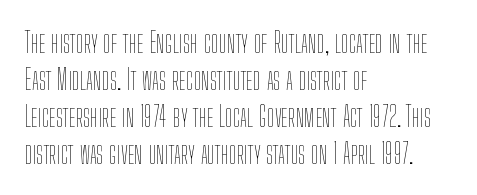
Q: Is the text bold? A: No.
Q: Is the text italic (slanted)? A: No, it is upright.
Q: Is the text underlined? A: No.
Q: How is the paragraph aligned? A: Left-aligned.
Q: Is the spacing between letters normal or unusually wide? A: Normal.
Q: Is the spacing between lines tight, normal or loose? A: Normal.
Q: Width (condensed, normal, or wide)? A: Condensed.
Q: Stroke contrast? A: Low.
Q: x-height? A: Medium.
Q: Monospaced? A: No.
